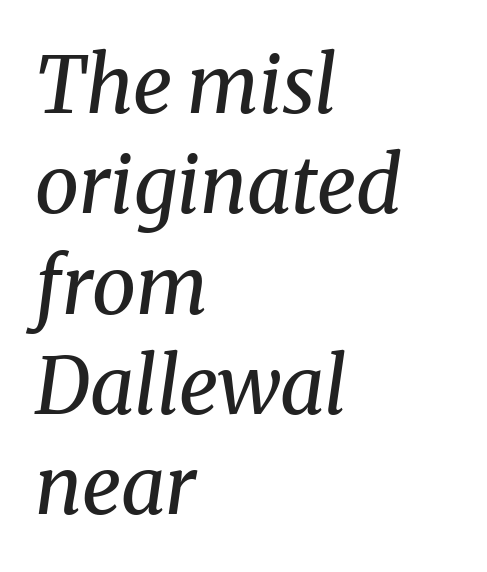
Q: Is the text bold? A: No.
Q: Is the text italic (slanted)? A: Yes, it leans right by about 8 degrees.
Q: Is the typeface a serif or a sans-serif typeface? A: Serif.
Q: Is the text underlined? A: No.
Q: How is the paragraph aligned? A: Left-aligned.
Q: Is the spacing between letters normal or unusually wide? A: Normal.
Q: Is the spacing between lines tight, normal or loose? A: Normal.
Q: Width (condensed, normal, or wide)? A: Normal.
Q: Stroke contrast? A: Medium.
Q: x-height? A: Medium.
Q: Monospaced? A: No.
